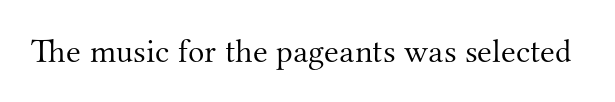
Q: Is the text bold? A: No.
Q: Is the text italic (slanted)? A: No, it is upright.
Q: Is the typeface a serif or a sans-serif typeface? A: Serif.
Q: Is the text underlined? A: No.
Q: Is the spacing between letters normal or unusually wide? A: Normal.
Q: Width (condensed, normal, or wide)? A: Normal.
Q: Stroke contrast? A: Medium.
Q: x-height? A: Small.
Q: Monospaced? A: No.
